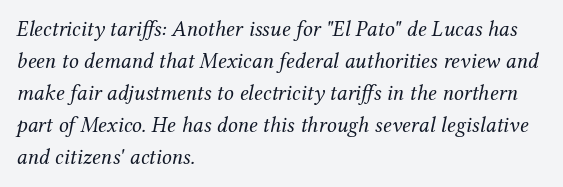
What stands out about the letter spacing? Nothing — it is the standard amount. The font's italic variant was chosen for this text. Each stroke keeps to a modest, everyday thickness or less. The rows are spaced the way most documents space them.
